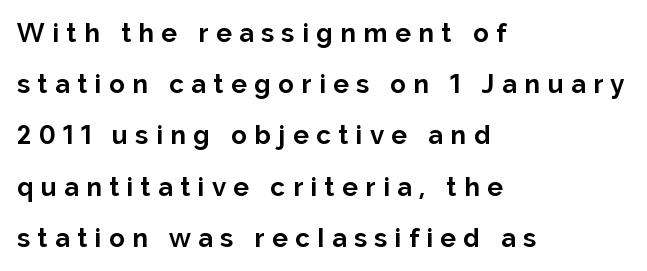
Does extra space separate the letters? Yes, quite a lot of it. The glyphs are unaccompanied by any horizontal stroke below them. Every character sits straight up, as roman type does. Leading: increased.
